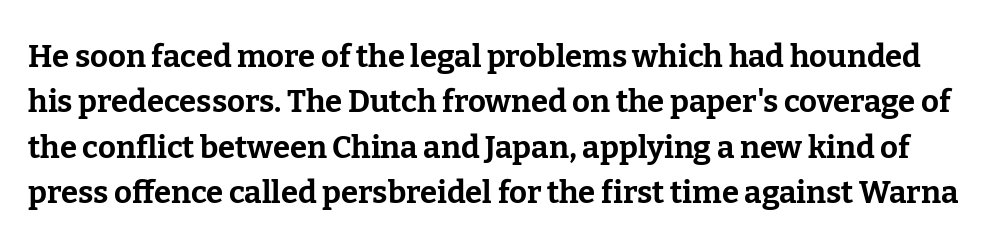
Q: Is the text bold? A: Yes.
Q: Is the text italic (slanted)? A: No, it is upright.
Q: Is the typeface a serif or a sans-serif typeface? A: Serif.
Q: Is the text underlined? A: No.
Q: Is the spacing between letters normal or unusually wide? A: Normal.
Q: Is the spacing between lines tight, normal or loose? A: Normal.
Q: Width (condensed, normal, or wide)? A: Normal.
Q: Stroke contrast? A: Low.
Q: x-height? A: Medium.
Q: Monospaced? A: No.
